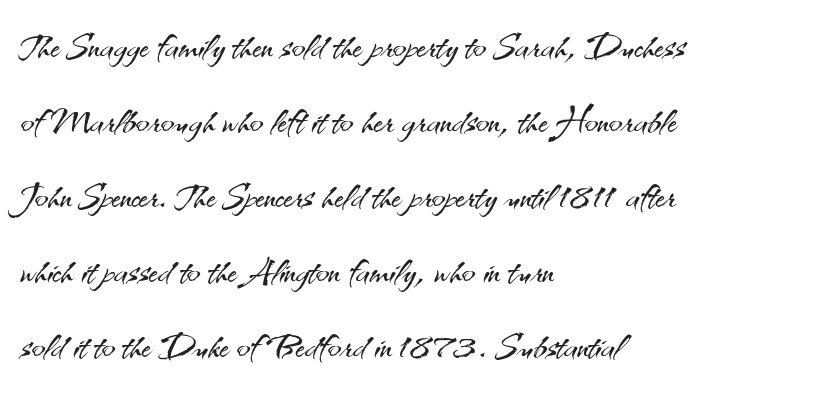
Q: Is the text bold? A: No.
Q: Is the text italic (slanted)? A: Yes.
Q: Is the typeface a serif or a sans-serif typeface? A: Sans-serif.
Q: Is the text underlined? A: No.
Q: How is the paragraph aligned? A: Left-aligned.
Q: Is the spacing between letters normal or unusually wide? A: Normal.
Q: Is the spacing between lines tight, normal or loose? A: Normal.
Q: Width (condensed, normal, or wide)? A: Normal.
Q: Stroke contrast? A: Medium.
Q: x-height? A: Small.
Q: Monospaced? A: No.
